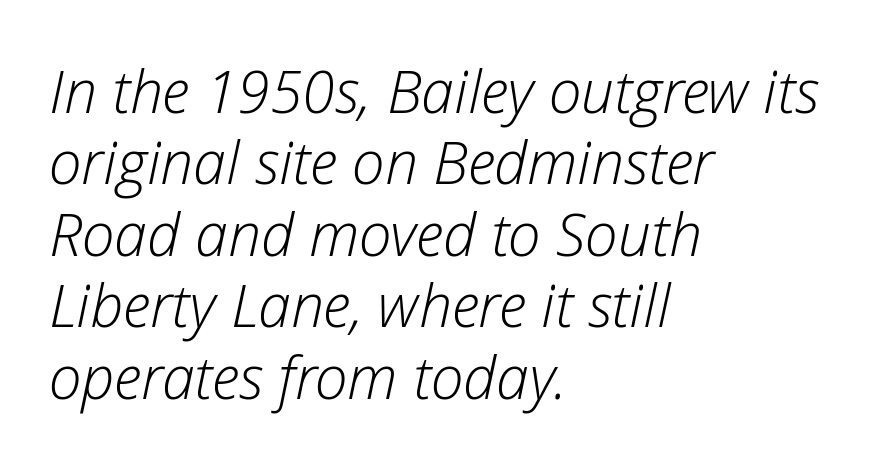
Q: Is the text bold? A: No.
Q: Is the text italic (slanted)? A: Yes, it leans right by about 12 degrees.
Q: Is the text underlined? A: No.
Q: How is the paragraph aligned? A: Left-aligned.
Q: Is the spacing between letters normal or unusually wide? A: Normal.
Q: Width (condensed, normal, or wide)? A: Normal.
Q: Stroke contrast? A: Low.
Q: x-height? A: Medium.
Q: Monospaced? A: No.
